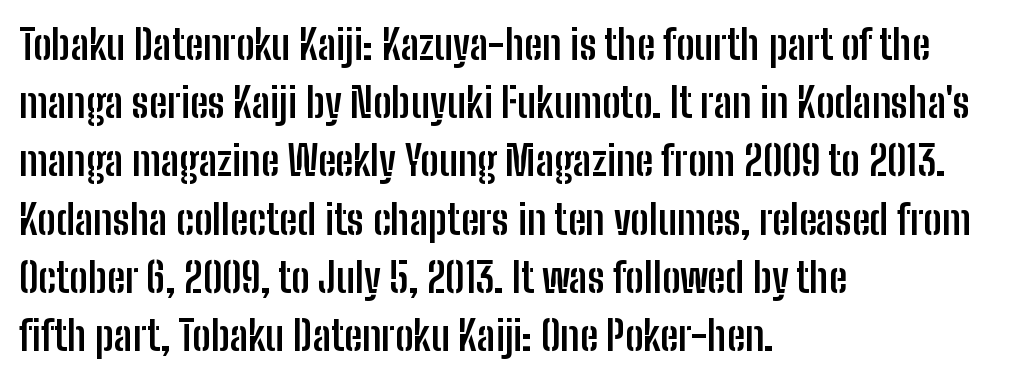
{"serif": "no", "italic": "no", "bold": "yes", "weight": "semibold", "width": "condensed", "stroke_contrast": "low", "x_height": "medium", "monospaced": "no", "underline": "no", "align": "left", "line_spacing": "normal", "line_spacing_ratio": 1.42, "letter_spacing": "normal", "letter_spacing_em": 0.0, "glyph_px": 41}
